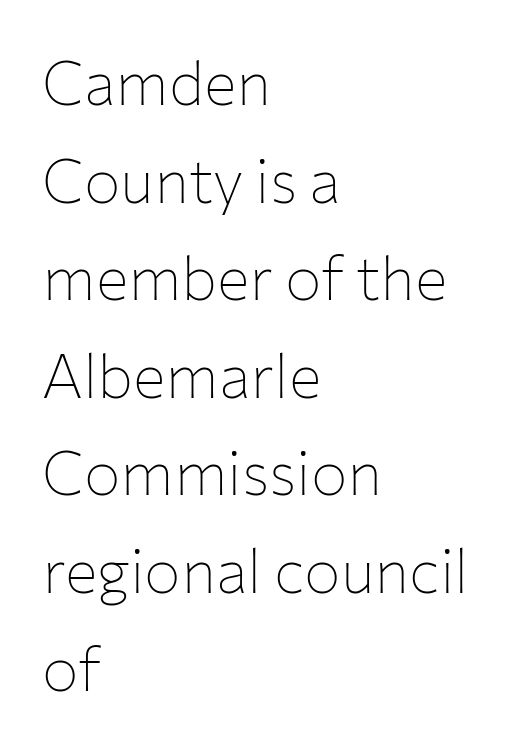
Underline: absent. The font sits on the lighter half of the weight spectrum, regular included. The rag falls on the right side of this text block. Baseline-to-baseline distance is the conventional proportion of letter height. In terms of posture, this sample is upright.
